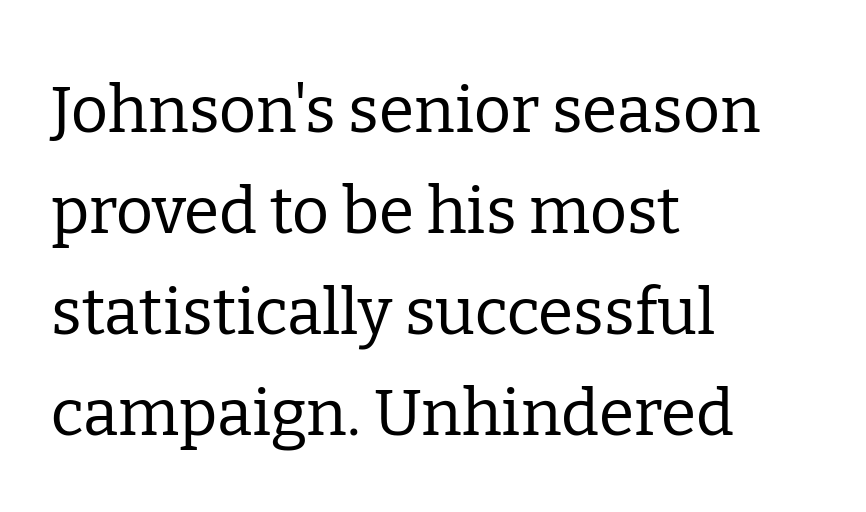
The image shows 64 px regular-weight serif type, upright; set left-aligned, normal line spacing (1.58x), normal letter spacing, not underlined; low stroke contrast and a medium x-height.
